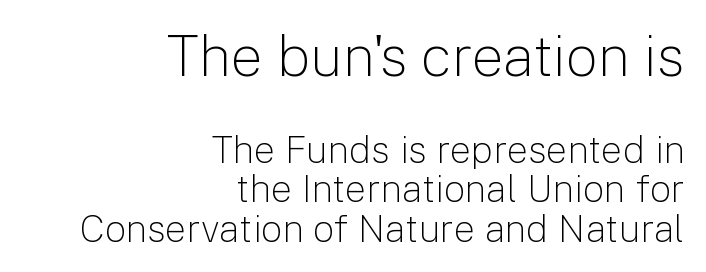
Regarding leading, the lines here are crowded together. Weight: not bold — regular or lighter. There is no visible air inserted between adjacent glyphs. Compared with a flush-left layout, this one pins lines to the opposite, right side. Plain, unruled lines of type. Size contrast runs from large at the top to small at the bottom.
